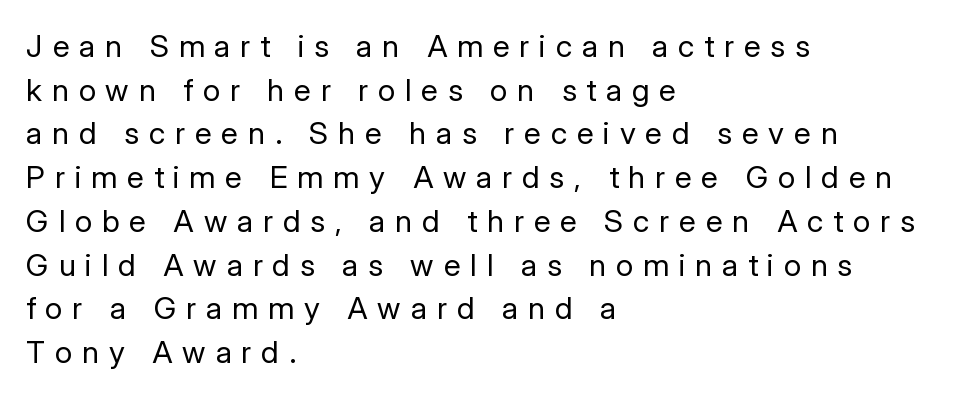
Q: Is the text bold? A: No.
Q: Is the text italic (slanted)? A: No, it is upright.
Q: Is the typeface a serif or a sans-serif typeface? A: Sans-serif.
Q: Is the text underlined? A: No.
Q: How is the paragraph aligned? A: Left-aligned.
Q: Is the spacing between letters normal or unusually wide? A: Unusually wide.
Q: Is the spacing between lines tight, normal or loose? A: Normal.
Q: Width (condensed, normal, or wide)? A: Normal.
Q: Stroke contrast? A: Low.
Q: x-height? A: Medium.
Q: Monospaced? A: No.
